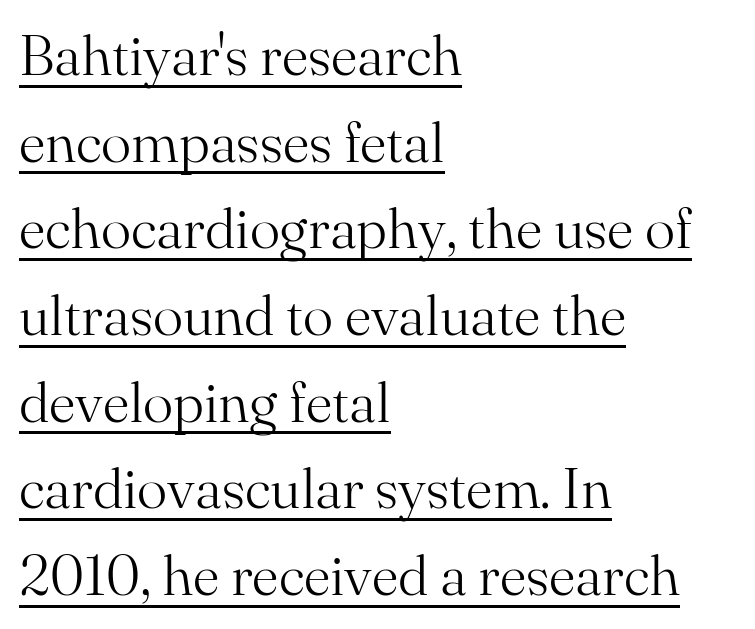
Is the block centered? No — it sits flush against the left margin. Does the lettering tilt? It doesn't — this is upright. What decoration does the sample have? An underline. The face looks like a standard text weight, possibly lighter. Think of a printed novel: that variable character pitch is what you see here. Little horizontal feet cap the strokes, marking this as serif type.
